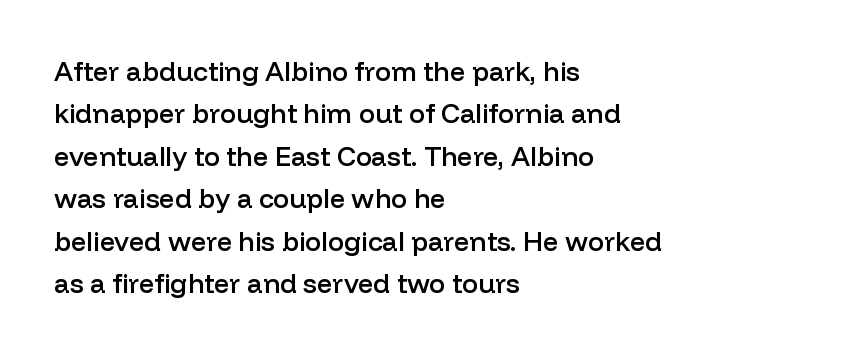
Q: Is the text bold? A: Semi-bold.
Q: Is the text italic (slanted)? A: No, it is upright.
Q: Is the text underlined? A: No.
Q: How is the paragraph aligned? A: Left-aligned.
Q: Is the spacing between letters normal or unusually wide? A: Normal.
Q: Is the spacing between lines tight, normal or loose? A: Normal.
